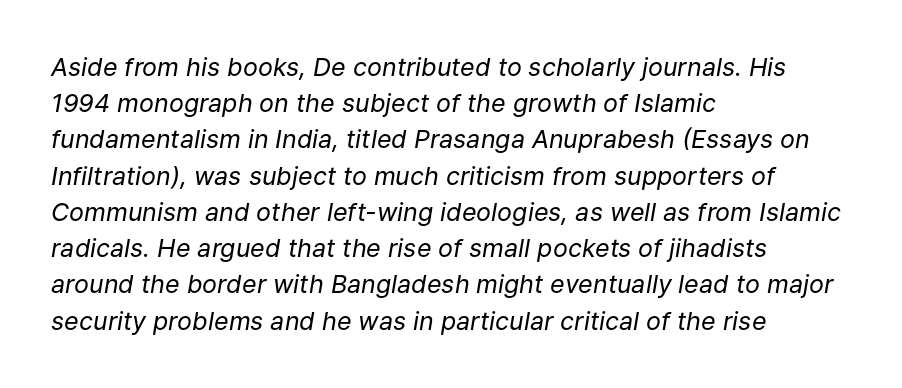
Q: Is the text bold? A: No.
Q: Is the text italic (slanted)? A: Yes, it leans right by about 9 degrees.
Q: Is the text underlined? A: No.
Q: How is the paragraph aligned? A: Left-aligned.
Q: Is the spacing between letters normal or unusually wide? A: Normal.
Q: Is the spacing between lines tight, normal or loose? A: Normal.
